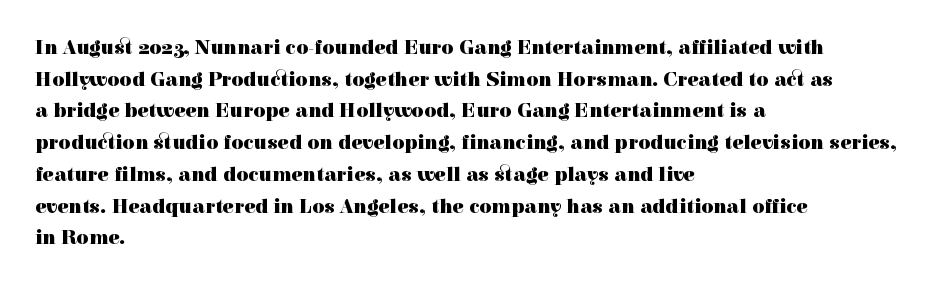
This is roman type, the default non-slanted kind. Observe the ordinary spacing: letters are neighbours, not strangers. The space between consecutive lines is moderate. Leftover space on each line is placed entirely after the last word. The string is rendered with underlining switched off. What weight is shown? A full bold with thick strokes.
